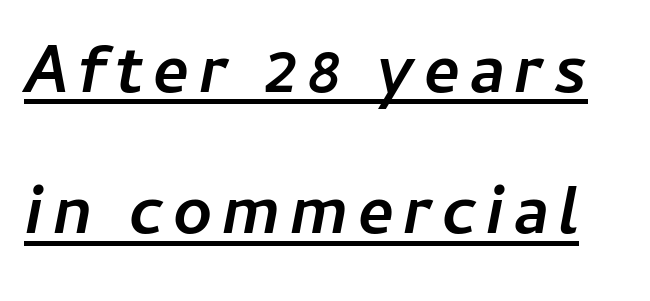
You can tell it's italic because the verticals aren't actually vertical. The passage shown is underscored from start to finish. Each new line begins a long way beneath the previous one. These words are printed bold, with thick strokes throughout.
